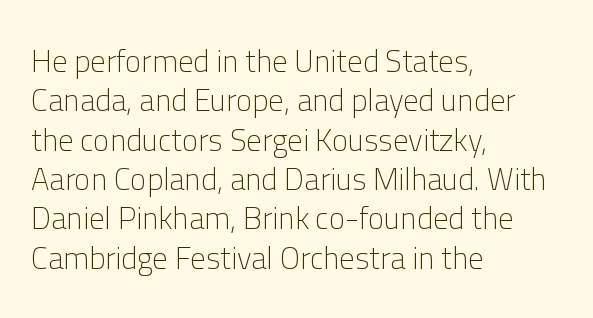
The leading is moderate, giving the passage an even texture. Notice how the passage keeps a crisp vertical edge on the left only. Ascenders rise straight up at ninety degrees. This rendering features lettering with no underline. Does the type have serifs? No, each stem ends abruptly. The letters advance in unequal steps, a hallmark of proportional type.
